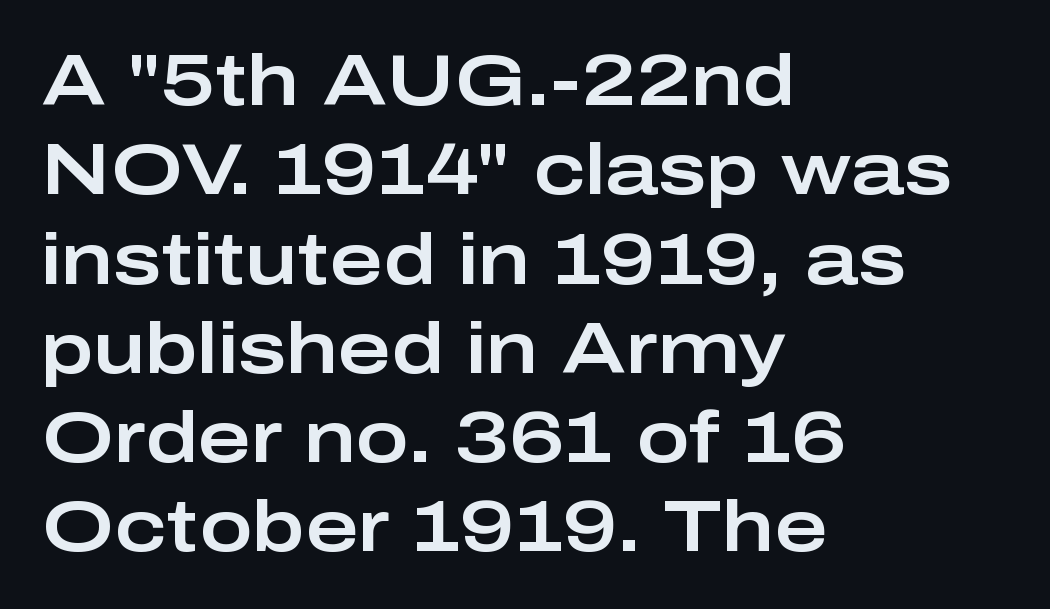
Type without underlining. Stroke terminals: plain, sans-serif. There is no visible air inserted between adjacent glyphs. Varying glyph widths throughout — classic text-font behaviour. In terms of posture, this sample is upright. Horizontal alignment here is leftward, the default for most running prose.
